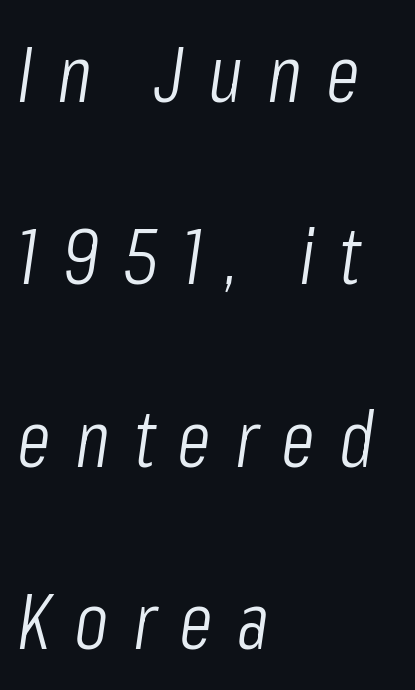
Q: Is the text bold? A: No.
Q: Is the text italic (slanted)? A: Yes, it leans right by about 8 degrees.
Q: Is the text underlined? A: No.
Q: How is the paragraph aligned? A: Left-aligned.
Q: Is the spacing between letters normal or unusually wide? A: Unusually wide.
Q: Is the spacing between lines tight, normal or loose? A: Loose.
Q: Width (condensed, normal, or wide)? A: Condensed.
Q: Stroke contrast? A: Low.
Q: x-height? A: Medium.
Q: Monospaced? A: No.
